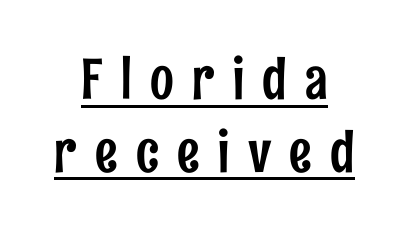
You can see a thin bar hugging the bottom of the glyphs. The letters advance in unequal steps, a hallmark of proportional type. It's the straight-up-and-down kind of type. The letters are spread apart with noticeably loose tracking. Font category for this specimen: sans-serif.
